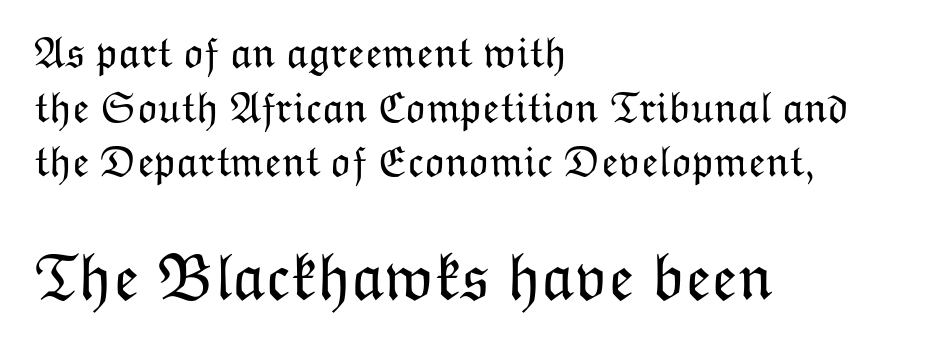
The image shows 66 px light type, upright; set left-aligned, line spacing 1.24x, normal letter spacing, not underlined; the second (bottom) block is 1.5x larger; low stroke contrast and a medium x-height.
